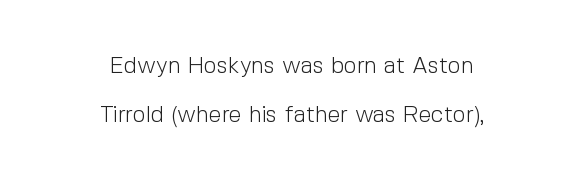
The image shows 23 px text type, upright; set centered, loose line spacing (2.11x), normal letter spacing, not underlined.
